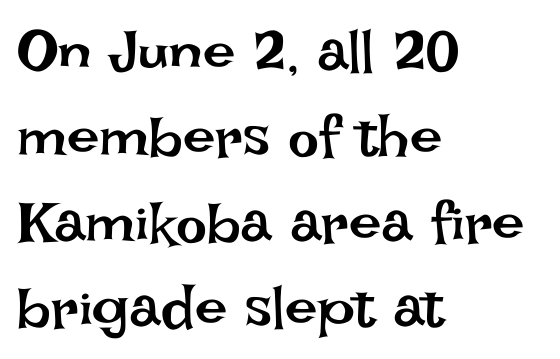
Q: Is the text bold? A: No.
Q: Is the text italic (slanted)? A: No, it is upright.
Q: Is the text underlined? A: No.
Q: How is the paragraph aligned? A: Left-aligned.
Q: Is the spacing between letters normal or unusually wide? A: Normal.
Q: Is the spacing between lines tight, normal or loose? A: Normal.
Q: Width (condensed, normal, or wide)? A: Normal.
Q: Stroke contrast? A: Low.
Q: x-height? A: Large.
Q: Monospaced? A: No.
